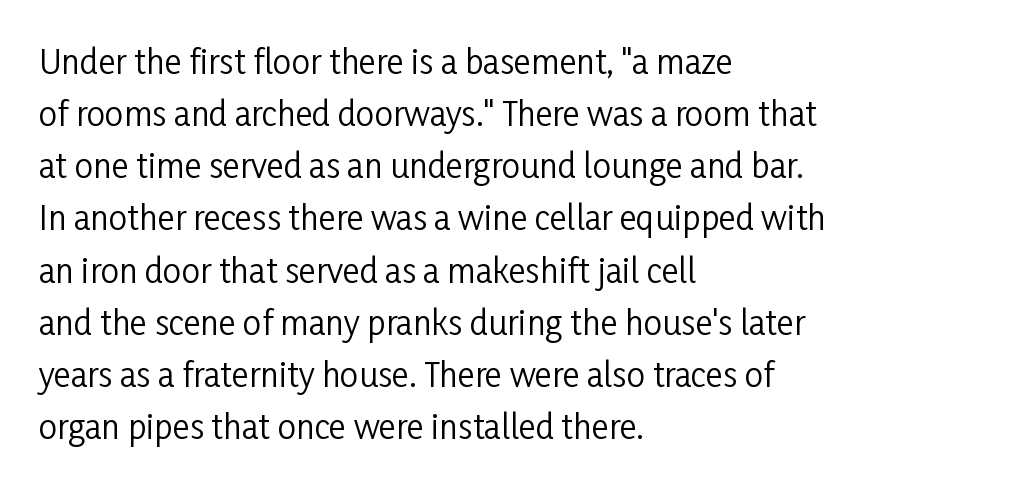
Reading down the column, the eye jumps a familiar distance to each next line. You could not count columns in this text — the font is proportionally spaced. This sample uses an upright cut, with every glyph sitting square on the baseline. Does the type have serifs? No, each stem ends abruptly. This rendering uses left alignment, leaving the right contour irregular. How are the letters spaced? Ordinarily, with no added tracking.
